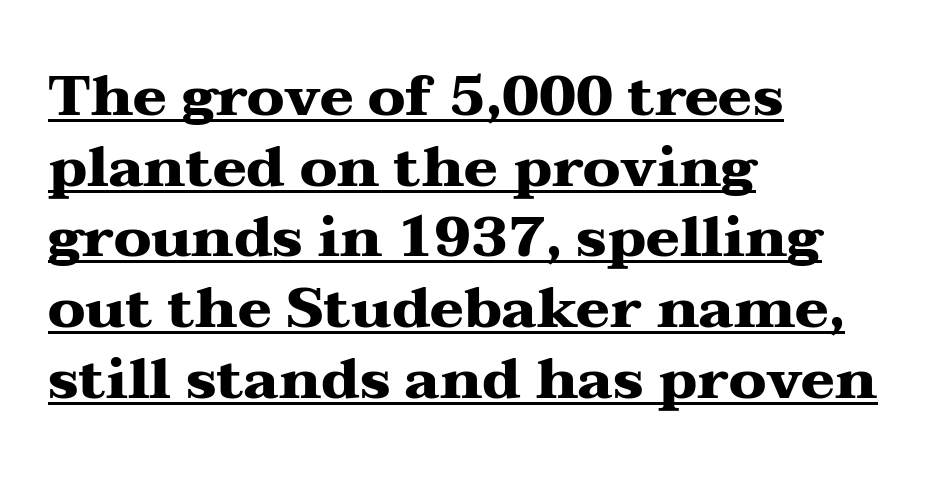
Is the type bold? Yes — the strokes are clearly thick and heavy. Is the letter spacing exaggerated? No — it looks like the ordinary default. Look at the bottom of the vertical strokes: they flare into serifs here. You can tell it's not italic because the verticals are truly vertical. Do the characters align in a grid? No, the font is proportional. A continuous stroke trails under the words, as in a hyperlink.
